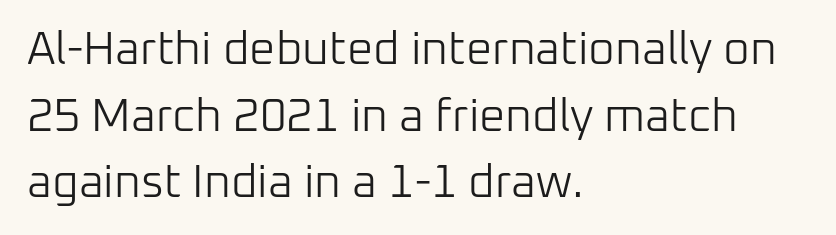
The image shows 46 px light sans-serif type, upright; set left-aligned, normal line spacing (1.45x), normal letter spacing, not underlined; low stroke contrast and a medium x-height.
